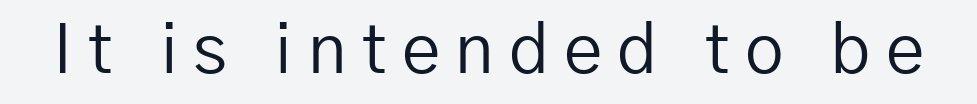
{"serif": "no", "italic": "no", "bold": "no", "weight": "regular", "width": "normal", "stroke_contrast": "low", "x_height": "medium", "monospaced": "no", "underline": "no", "letter_spacing": "wide", "letter_spacing_em": 0.22, "glyph_px": 69}
